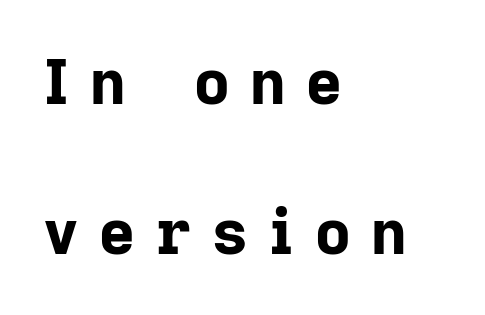
Q: Is the text bold? A: Yes.
Q: Is the text italic (slanted)? A: No, it is upright.
Q: Is the typeface a serif or a sans-serif typeface? A: Sans-serif.
Q: Is the text underlined? A: No.
Q: How is the paragraph aligned? A: Left-aligned.
Q: Is the spacing between letters normal or unusually wide? A: Unusually wide.
Q: Is the spacing between lines tight, normal or loose? A: Loose.
Q: Width (condensed, normal, or wide)? A: Normal.
Q: Stroke contrast? A: Low.
Q: x-height? A: Medium.
Q: Monospaced? A: No.
